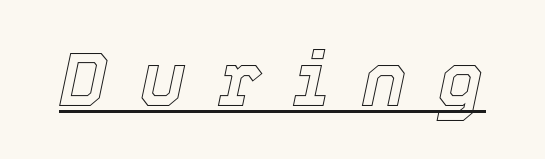
Q: Is the text italic (slanted)? A: Yes, it leans right by about 12 degrees.
Q: Is the text underlined? A: Yes.
Q: Is the spacing between letters normal or unusually wide? A: Unusually wide.
Q: Width (condensed, normal, or wide)? A: Normal.
Q: x-height? A: Medium.
Q: Monospaced? A: No.
